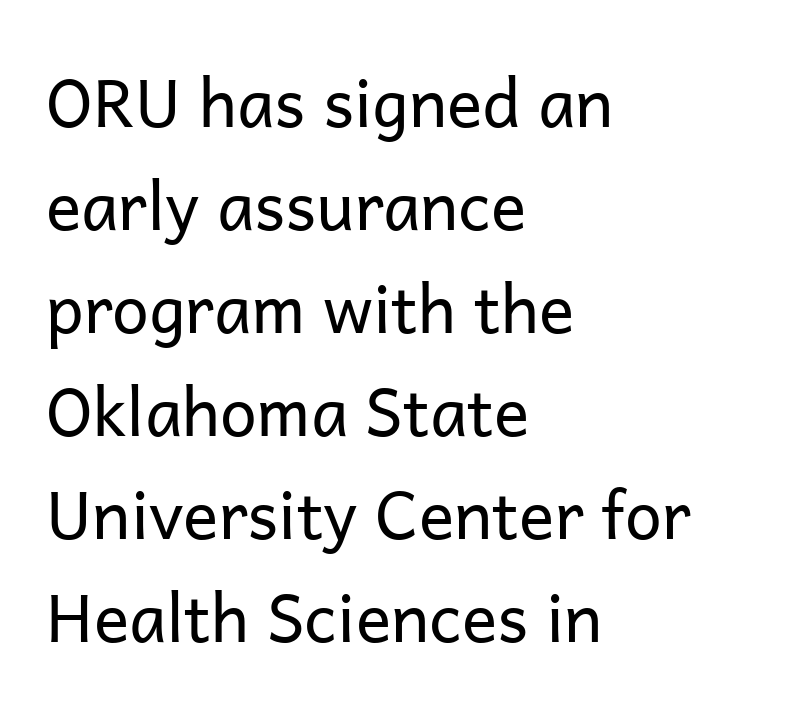
Stems and bowls with no extra thickness — not bold. This rendering leaves character spacing at its baseline value. This rendering features lettering with no underline. Unlike italic type, these characters show no tilt at all. The letters advance in unequal steps, a hallmark of proportional type. The font family rendered here belongs to the sans-serif group.
